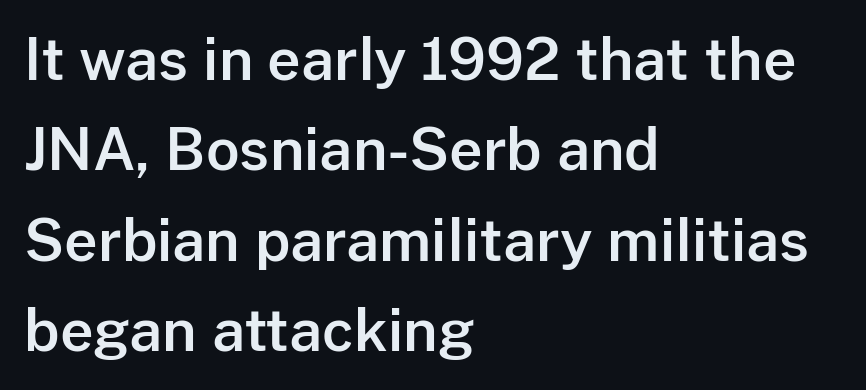
The image shows 58 px sans-serif type, upright; set left-aligned, normal line spacing (1.56x), normal letter spacing, not underlined; low stroke contrast and a medium x-height.
